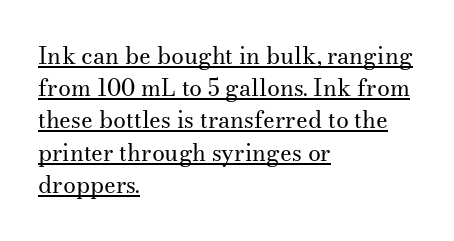
The lettering stays uniformly vertical, giving the passage a roman look. The vertical gap from one line to the next is medium. Heaviness? Minimal to ordinary, like unemphasized prose. Somebody hit Ctrl+U on this one — the words are underlined.
